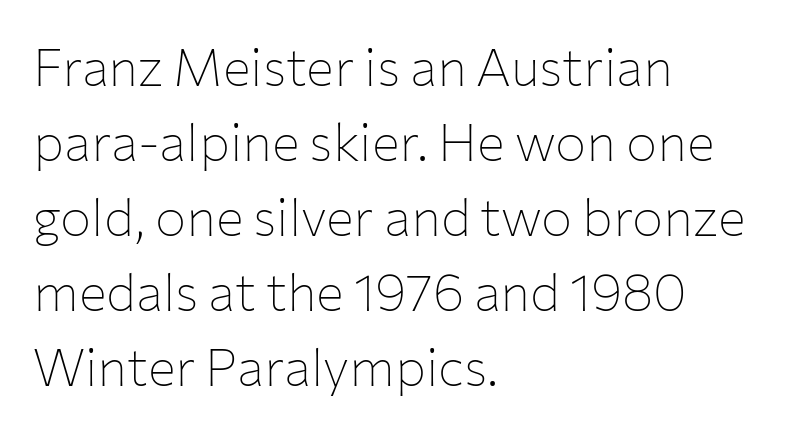
Decoration check: the copy has no underline. The cut favours lightness, reaching ordinary text weight at its darkest. A classic flush-left, rag-right setting is used for this passage. It's the straight-up-and-down kind of type. Is this a sans? Yes — the strokes have no serifs.
